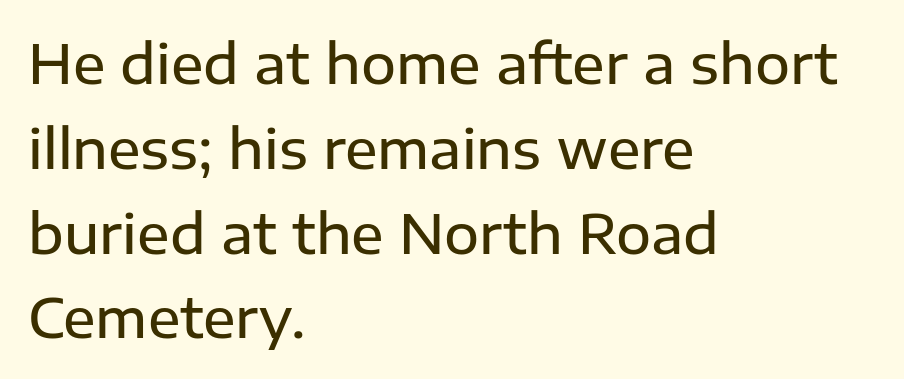
Q: Is the text bold? A: Semi-bold.
Q: Is the text italic (slanted)? A: No, it is upright.
Q: Is the typeface a serif or a sans-serif typeface? A: Sans-serif.
Q: Is the text underlined? A: No.
Q: How is the paragraph aligned? A: Left-aligned.
Q: Is the spacing between letters normal or unusually wide? A: Normal.
Q: Is the spacing between lines tight, normal or loose? A: Normal.
Q: Width (condensed, normal, or wide)? A: Normal.
Q: Stroke contrast? A: Low.
Q: x-height? A: Medium.
Q: Monospaced? A: No.
